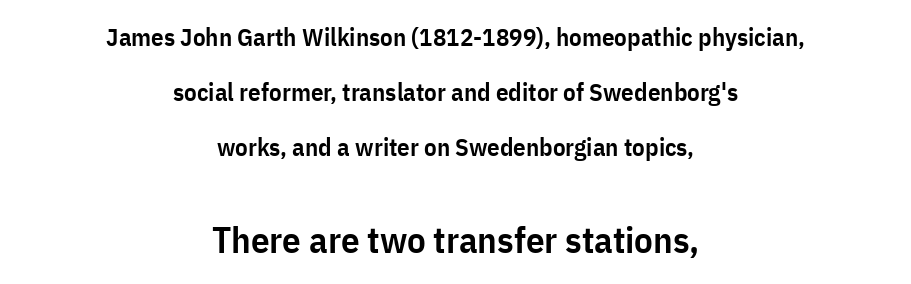
Summary of vertical rhythm: relaxed, with wide interline spacing. Of the two passages, the one underneath uses the larger point size. Do the characters align in a grid? No, the font is proportional. Characters follow at the spacing the type designer built in. Notice how the stems are strictly vertical — no italics here.
